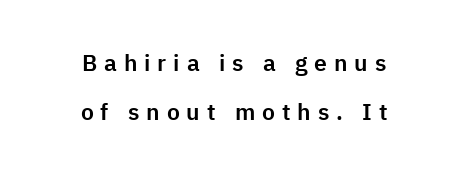
The image shows 23 px text type, upright; set centered, loose line spacing (2.14x), unusually wide letter spacing (+0.3 em), not underlined.
